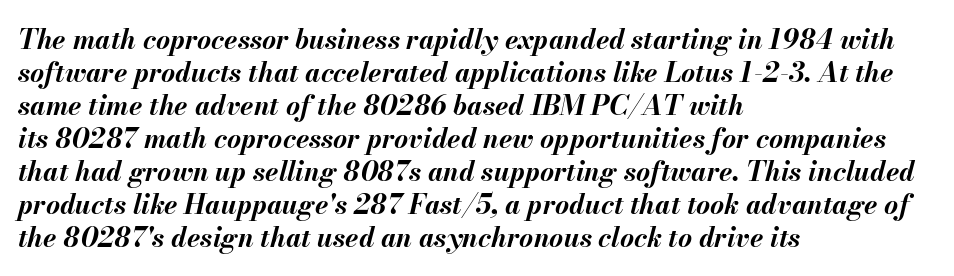
The image shows 27 px bold type, italic (leaning right); set left-aligned, line spacing 1.22x, normal letter spacing, not underlined.
